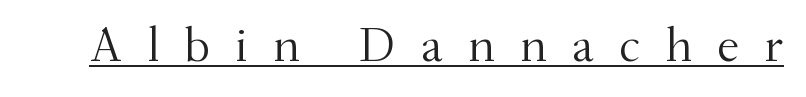
Q: Is the text bold? A: No.
Q: Is the text italic (slanted)? A: No, it is upright.
Q: Is the typeface a serif or a sans-serif typeface? A: Serif.
Q: Is the text underlined? A: Yes.
Q: Is the spacing between letters normal or unusually wide? A: Unusually wide.
Q: Width (condensed, normal, or wide)? A: Normal.
Q: Stroke contrast? A: Medium.
Q: x-height? A: Small.
Q: Monospaced? A: No.
